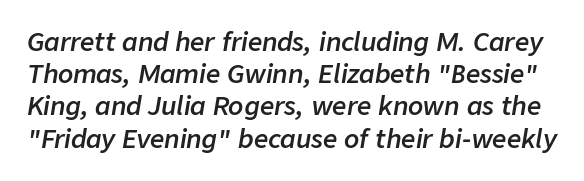
The image shows 25 px text type, italic (leaning right); set normal line spacing (1.29x), normal letter spacing, not underlined.
